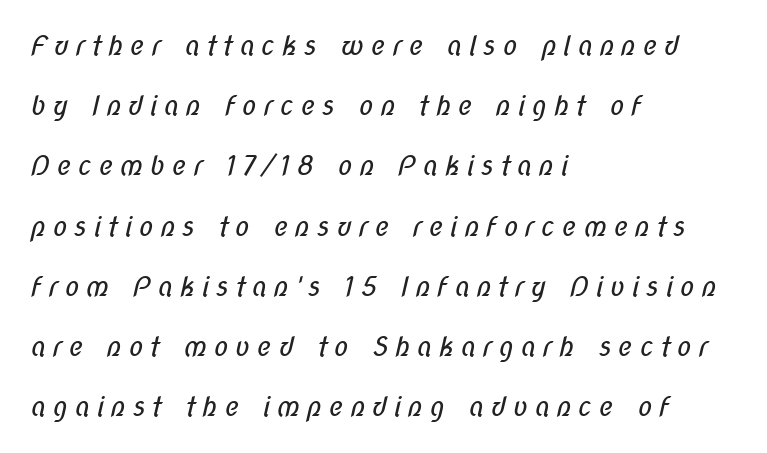
{"bold": "no", "underline": "no", "align": "left", "line_spacing": "loose", "line_spacing_ratio": 2.23, "letter_spacing": "wide", "letter_spacing_em": 0.24, "glyph_px": 27}
